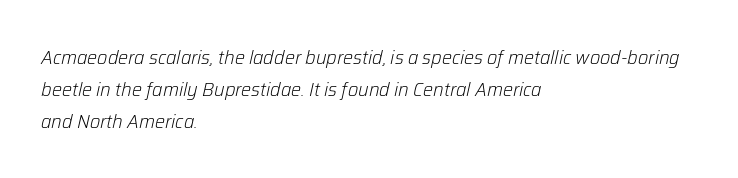
Looking at the ascenders, they clearly lean. Is the stroke heavy? The answer is a plain regular-or-lighter. Horizontally, the lines are justified to the leading edge only. The face used here is rendered with its standard letterfit. Baseline-to-baseline distance is the conventional proportion of letter height. Honestly, there is no underline to notice here at all.
